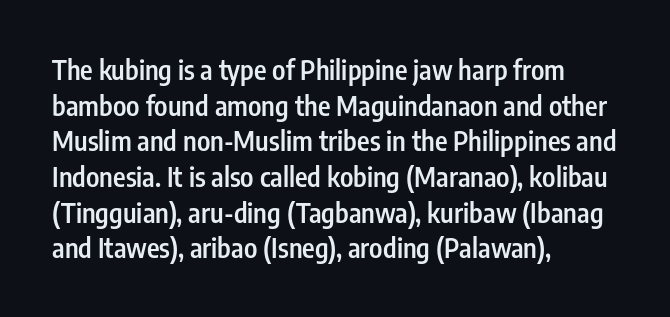
Compared with an ordinary text face, these strokes are moderately heavier — a semibold. The type sits square on the baseline with zero lean. The letters sit at their default tracking, neither squeezed nor spread. A normal amount of white space separates one row of letters from the next.
